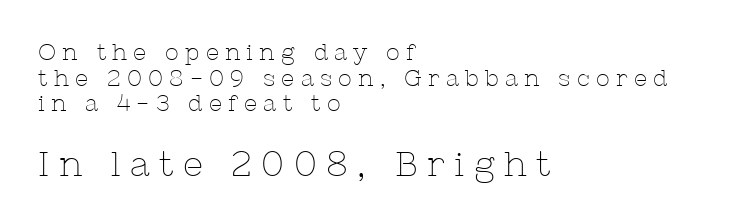
Teacher's note: observe the even left margin — that is flush-left alignment. Spacing verdict: proportional, widths tailored to each character. The space beneath each line is pristine and unruled. Reading down the column, the eye jumps only a short way to each next line.
